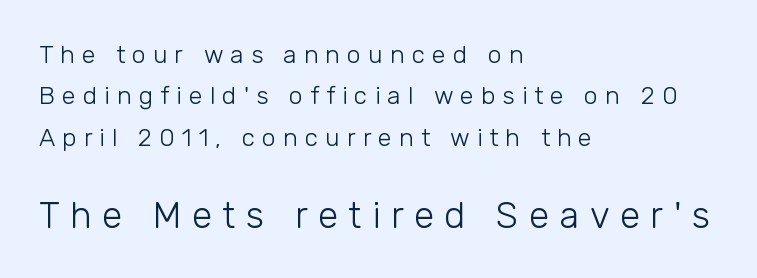
The image shows 37 px light sans-serif type, upright; set left-aligned, normal line spacing (1.66x), unusually wide letter spacing (+0.28 em), not underlined; the second (bottom) block is 1.48x larger; low stroke contrast and a medium x-height.
